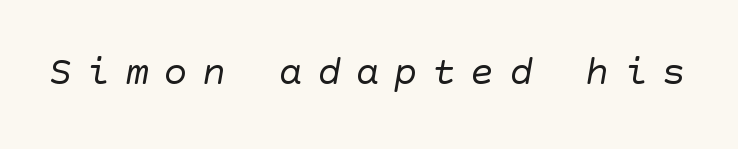
{"serif": "no", "bold": "no", "weight": "regular", "width": "normal", "stroke_contrast": "low", "x_height": "large", "underline": "no", "letter_spacing": "wide", "letter_spacing_em": 0.36, "glyph_px": 40}
